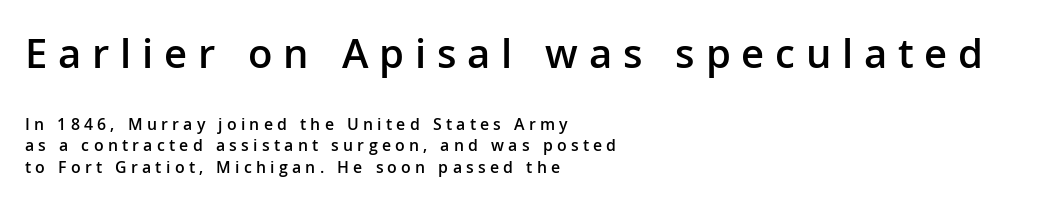
Q: Is the text bold? A: Semi-bold.
Q: Is the text italic (slanted)? A: No, it is upright.
Q: Is the typeface a serif or a sans-serif typeface? A: Sans-serif.
Q: Is the text underlined? A: No.
Q: How is the paragraph aligned? A: Left-aligned.
Q: Is the spacing between letters normal or unusually wide? A: Unusually wide.
Q: Is the spacing between lines tight, normal or loose? A: Normal.
Q: Which block of text is set in a larger size, the first (top) or the second (bottom)? A: The first (top) one.
Q: Width (condensed, normal, or wide)? A: Normal.
Q: Stroke contrast? A: Low.
Q: x-height? A: Medium.
Q: Monospaced? A: No.
